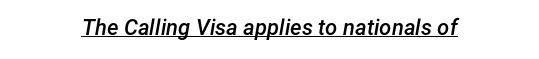
The image shows 22 px text type, italic (leaning right); set centered, normal letter spacing, underlined.
